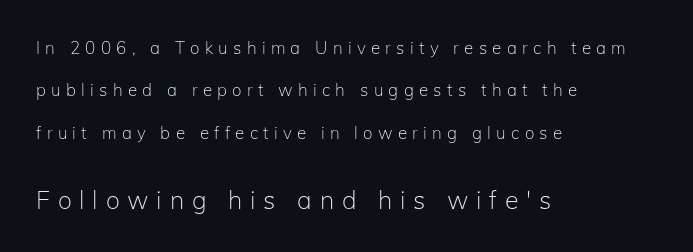
{"italic": "no", "bold": "no", "underline": "no", "align": "left", "line_spacing": "loose", "line_spacing_ratio": 2.49, "letter_spacing": "wide", "letter_spacing_em": 0.31, "larger_block": "second", "size_ratio": 1.47, "glyph_px": 25}
